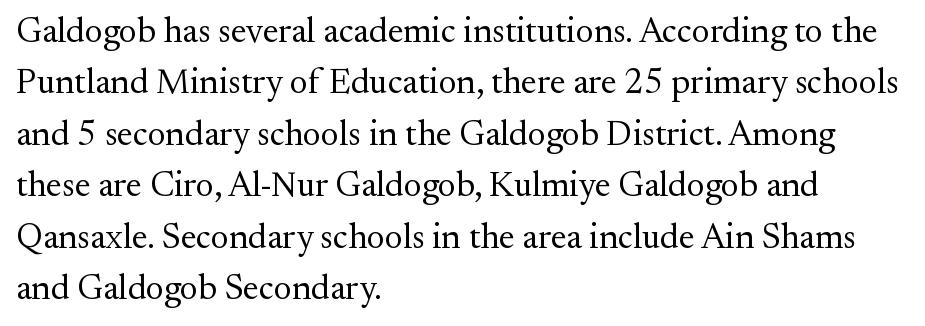
{"serif": "yes", "italic": "no", "bold": "no", "weight": "regular", "width": "normal", "stroke_contrast": "medium", "x_height": "small", "monospaced": "no", "underline": "no", "align": "left", "line_spacing": "normal", "line_spacing_ratio": 1.47, "letter_spacing": "normal", "letter_spacing_em": 0.0, "glyph_px": 35}
